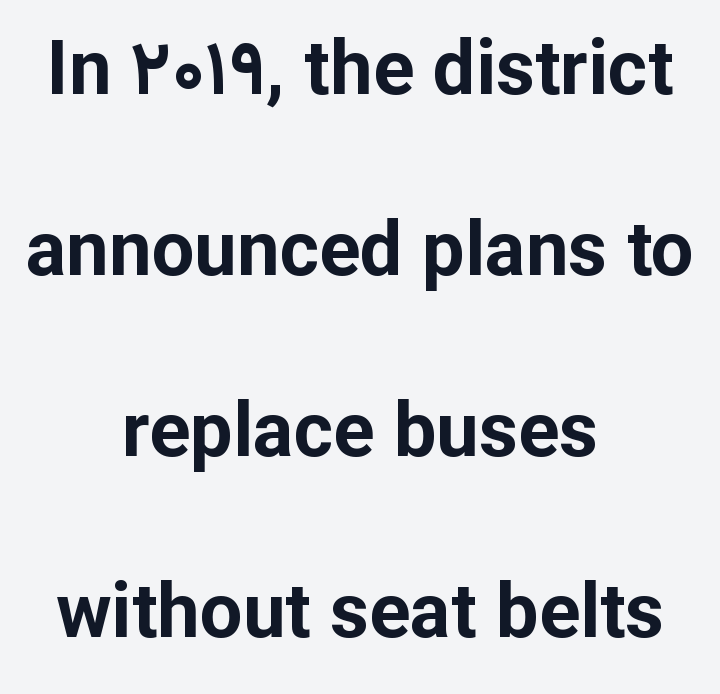
The image shows 76 px bold sans-serif type, upright; set centered, loose line spacing (2.38x), normal letter spacing, not underlined; low stroke contrast and a medium x-height.
